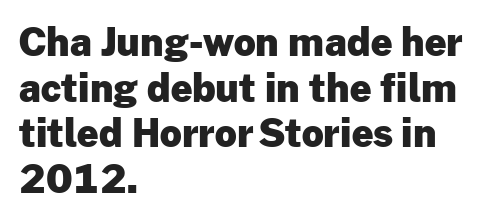
Q: Is the text bold? A: Yes.
Q: Is the text italic (slanted)? A: No, it is upright.
Q: Is the typeface a serif or a sans-serif typeface? A: Sans-serif.
Q: Is the text underlined? A: No.
Q: How is the paragraph aligned? A: Left-aligned.
Q: Is the spacing between letters normal or unusually wide? A: Normal.
Q: Width (condensed, normal, or wide)? A: Normal.
Q: Stroke contrast? A: Low.
Q: x-height? A: Medium.
Q: Monospaced? A: No.
